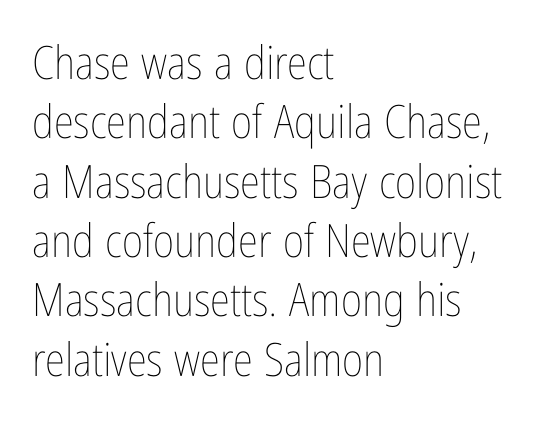
{"italic": "no", "bold": "no", "weight": "thin", "width": "condensed", "stroke_contrast": "low", "x_height": "medium", "monospaced": "no", "underline": "no", "align": "left", "line_spacing": "normal", "line_spacing_ratio": 1.29, "letter_spacing": "normal", "letter_spacing_em": 0.0, "glyph_px": 46}
